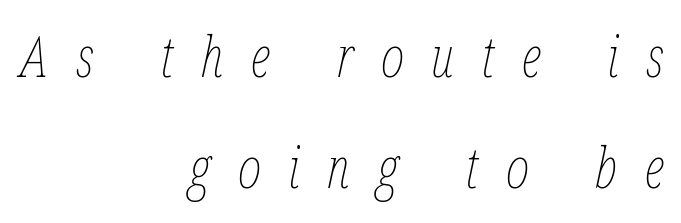
Q: Is the text bold? A: No.
Q: Is the text italic (slanted)? A: Yes, it leans right by about 12 degrees.
Q: Is the text underlined? A: No.
Q: How is the paragraph aligned? A: Right-aligned.
Q: Is the spacing between letters normal or unusually wide? A: Unusually wide.
Q: Is the spacing between lines tight, normal or loose? A: Loose.
Q: Width (condensed, normal, or wide)? A: Condensed.
Q: Stroke contrast? A: Low.
Q: x-height? A: Medium.
Q: Monospaced? A: No.
